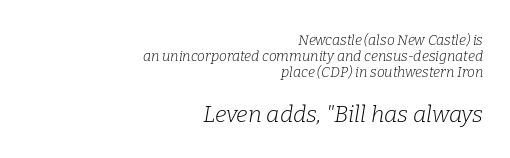
The image shows 23 px text type, italic (leaning right); set right-aligned, tight line spacing (1.13x), normal letter spacing, not underlined; the second (bottom) block is 1.64x larger.
